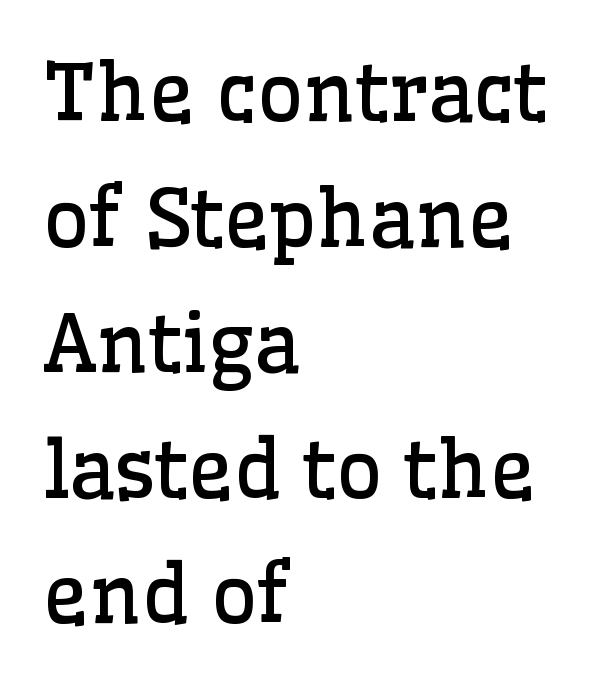
Quick note: underline off. There is no visible air inserted between adjacent glyphs. One glance says typical: line gaps are just what's usual. The letters stand upright; this is a roman face.
